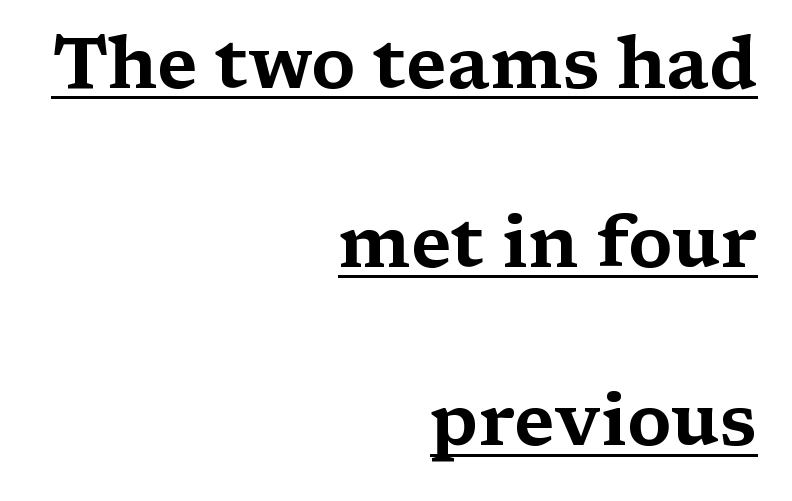
The image shows 72 px wide serif type, upright; set right-aligned, loose line spacing (2.48x), normal letter spacing, underlined; medium stroke contrast and a medium x-height.
